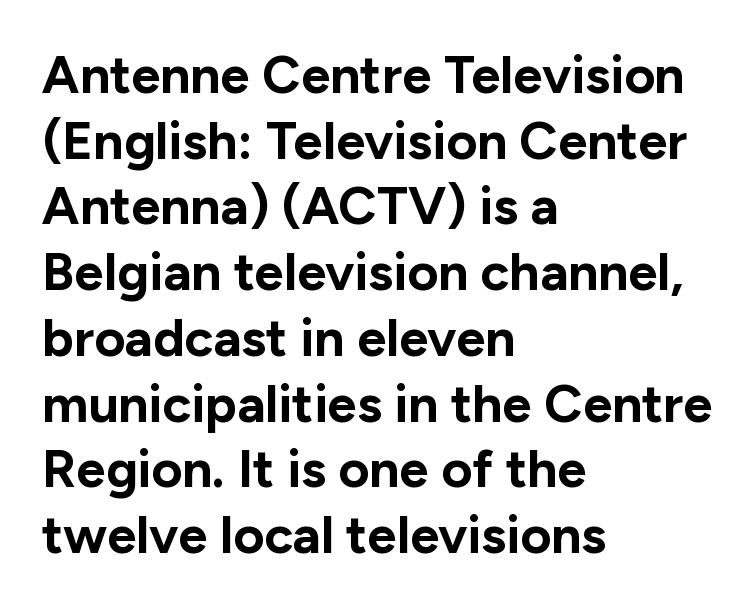
Strokes here are thick enough to call this a true bold. Tracking value appears to be zero — textbook default spacing. Ordinary non-slanted type is in use. Note: no serifs on the glyphs.
